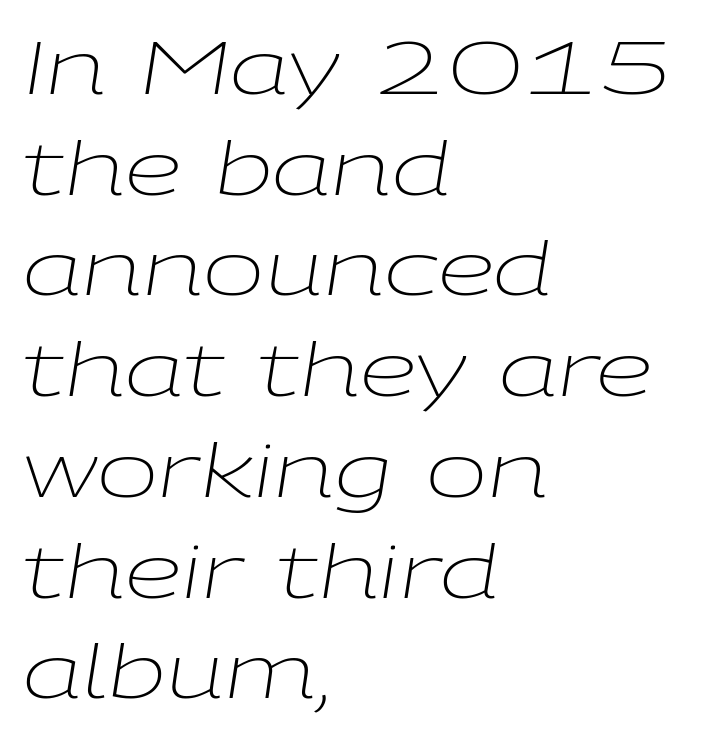
The image shows 73 px light, wide type, italic (leaning right); set left-aligned, normal line spacing (1.38x), normal letter spacing, not underlined; low stroke contrast and a medium x-height.
